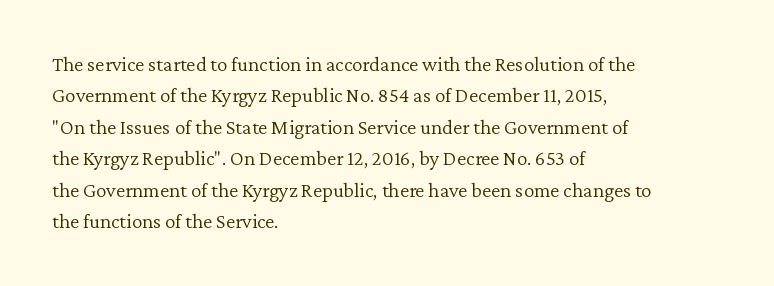
{"italic": "no", "bold": "no", "underline": "no", "align": "left", "line_spacing": "normal", "line_spacing_ratio": 1.5, "letter_spacing": "normal", "letter_spacing_em": 0.0, "glyph_px": 21}
